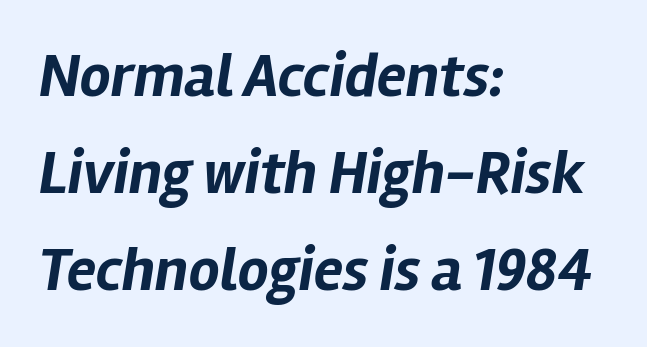
Strokes here are thick enough to call this a true bold. The lines are quadded left. A bare baseline throughout the passage. The rendering uses natural spacing where letterforms have individual widths.
